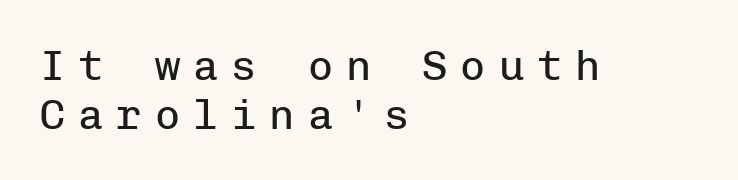
Q: Is the text bold? A: No.
Q: Is the text italic (slanted)? A: No, it is upright.
Q: Is the typeface a serif or a sans-serif typeface? A: Sans-serif.
Q: Is the text underlined? A: No.
Q: How is the paragraph aligned? A: Left-aligned.
Q: Is the spacing between letters normal or unusually wide? A: Unusually wide.
Q: Width (condensed, normal, or wide)? A: Normal.
Q: Stroke contrast? A: Low.
Q: x-height? A: Medium.
Q: Monospaced? A: Yes.
